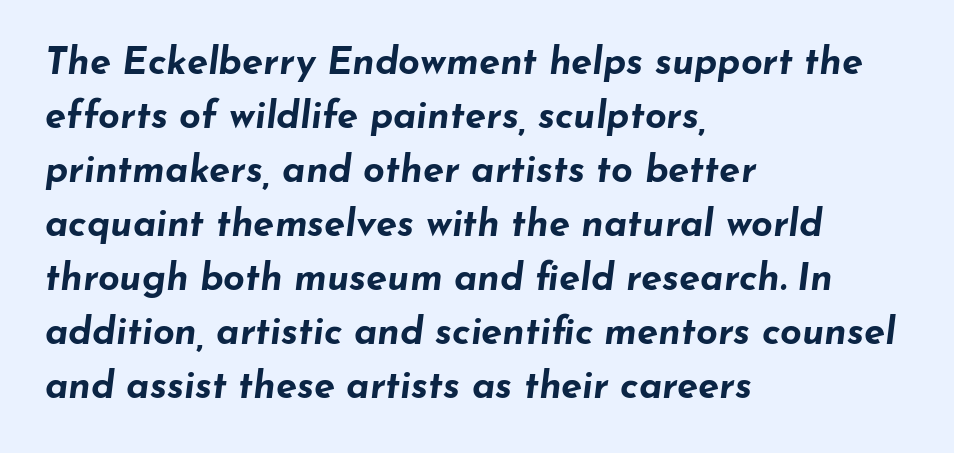
The image shows 38 px bold, wide type, italic (leaning right); set left-aligned, normal line spacing (1.42x), normal letter spacing, not underlined; low stroke contrast and a small x-height.
